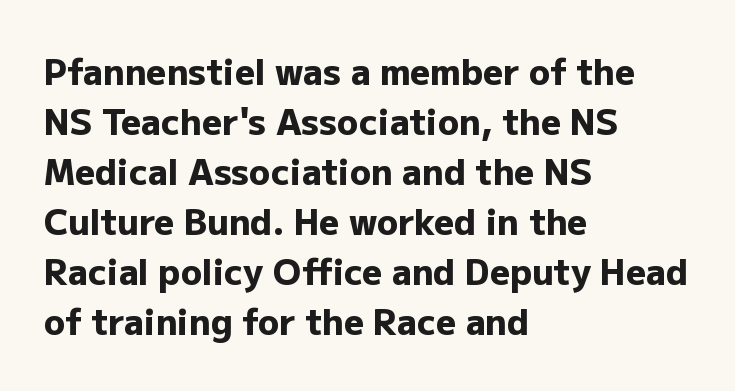
{"serif": "no", "italic": "no", "bold": "yes", "weight": "heavy", "width": "normal", "stroke_contrast": "low", "x_height": "medium", "monospaced": "no", "underline": "no", "align": "left", "line_spacing": "normal", "line_spacing_ratio": 1.43, "letter_spacing": "normal", "letter_spacing_em": 0.0, "glyph_px": 35}
